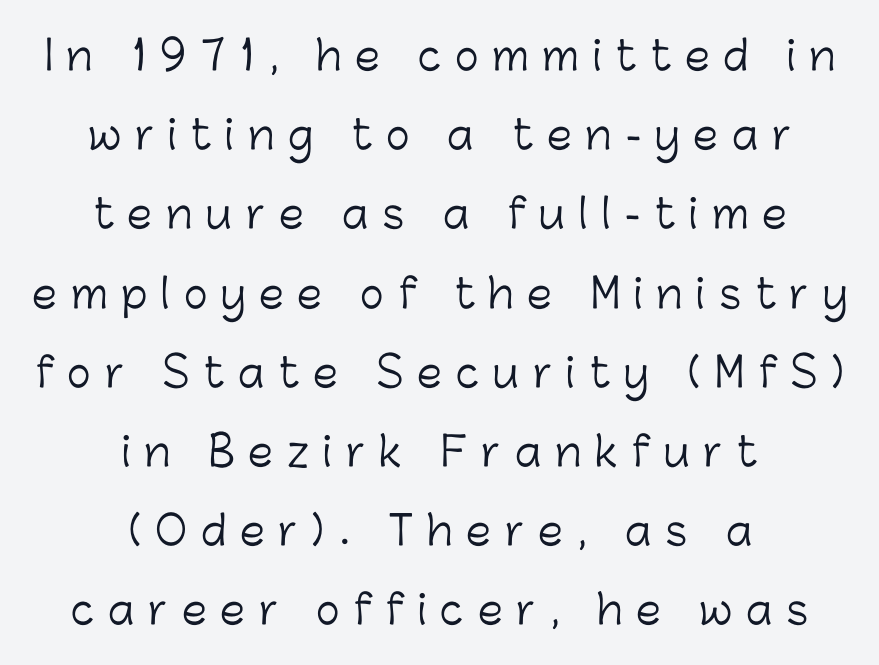
The line texture is sparse and dotted thanks to wide tracking. No italicization has been applied; the sample stays upright. The font family rendered here belongs to the sans-serif group. Heft: none added — not bold.
